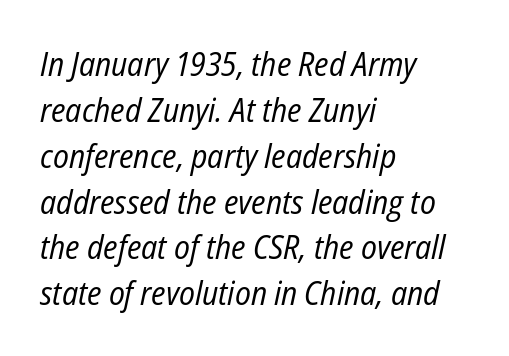
The image shows 33 px regular-weight, condensed type, italic (leaning right); set left-aligned, normal line spacing (1.39x), normal letter spacing, not underlined; low stroke contrast and a medium x-height.
